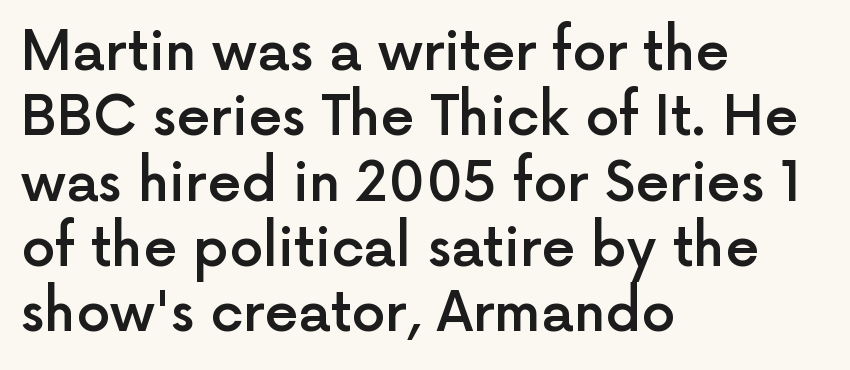
{"serif": "no", "italic": "no", "bold": "semi", "weight": "semibold", "width": "normal", "x_height": "medium", "monospaced": "no", "underline": "no", "align": "left", "line_spacing_ratio": 1.21, "letter_spacing": "normal", "letter_spacing_em": 0.0, "glyph_px": 54}
